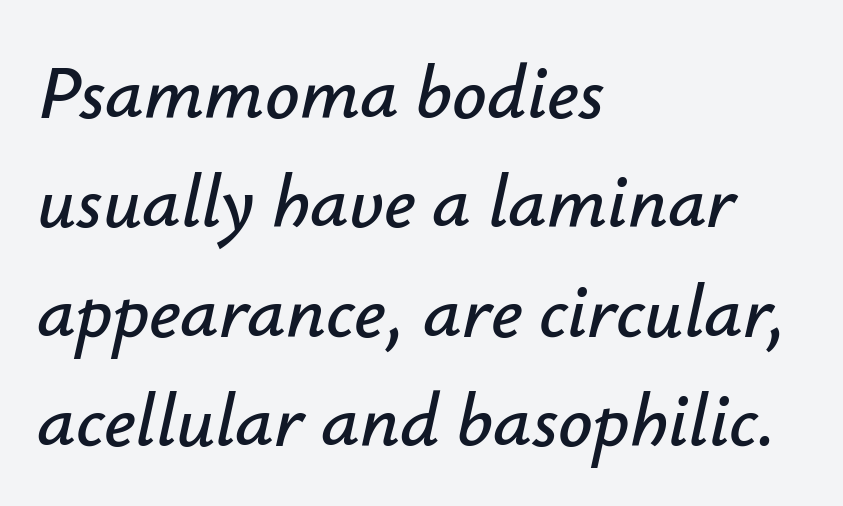
The image shows 76 px text type, italic (leaning right); set left-aligned, normal line spacing (1.44x), normal letter spacing, not underlined; low stroke contrast and a small x-height.
